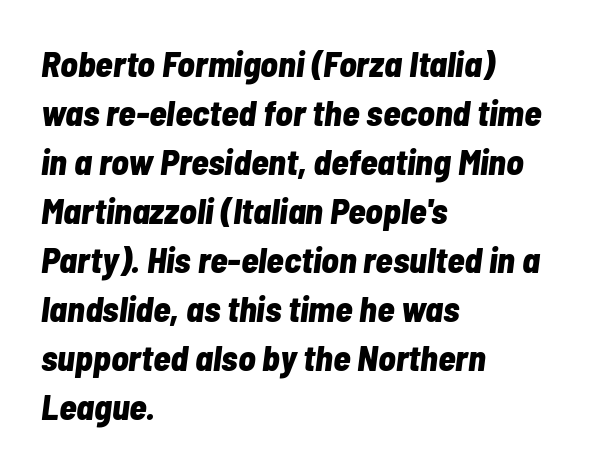
The image shows 36 px bold, condensed type, italic (leaning right); set left-aligned, normal line spacing (1.36x), normal letter spacing, not underlined; low stroke contrast and a medium x-height.
